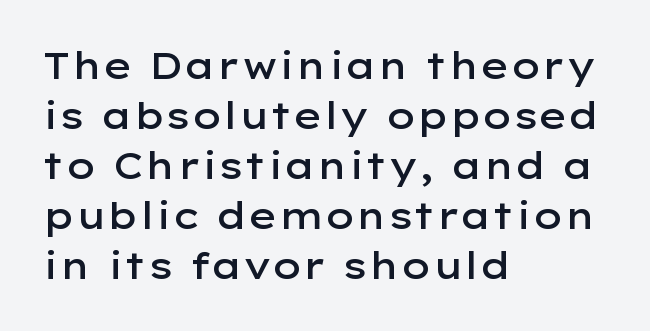
How are the letters spaced? Ordinarily, with no added tracking. Is the block centered? No — it sits flush against the left margin. The letters stand straight up with perfectly vertical stems. The specimen omits any rule beneath the text block's lines. Heft: intermediate — a semibold.
